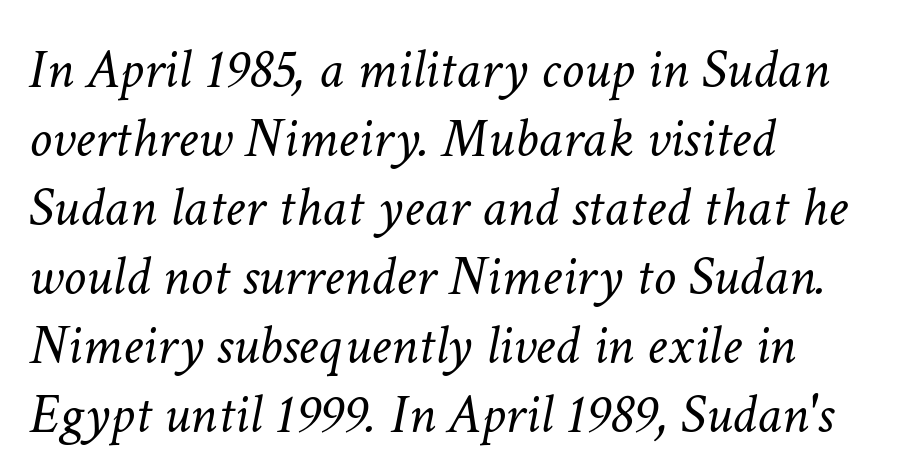
Q: Is the text bold? A: No.
Q: Is the text italic (slanted)? A: Yes, it leans right by about 11 degrees.
Q: Is the text underlined? A: No.
Q: How is the paragraph aligned? A: Left-aligned.
Q: Is the spacing between letters normal or unusually wide? A: Normal.
Q: Width (condensed, normal, or wide)? A: Normal.
Q: Stroke contrast? A: Low.
Q: x-height? A: Medium.
Q: Monospaced? A: No.
